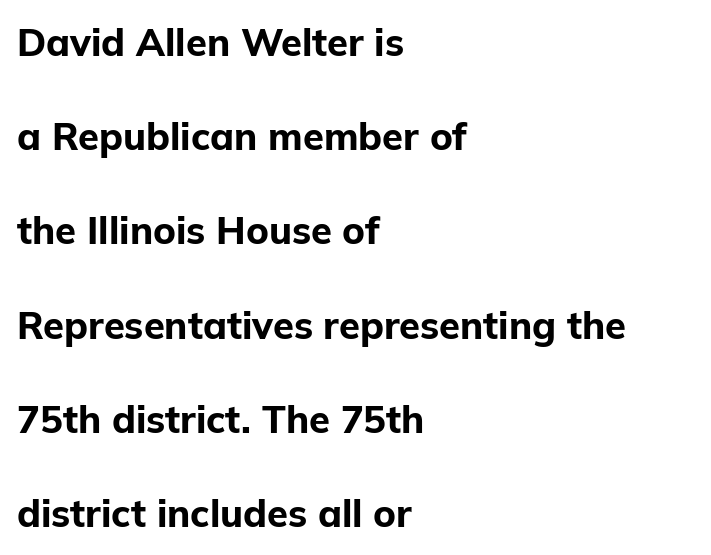
How are the letters spaced? Ordinarily, with no added tracking. This is roman type, the default non-slanted kind. The passage shown is typed in a proportional face where columns would drift. Visually the block forms a straight wall on the left and a jagged coastline on the right. Weight: bold.
